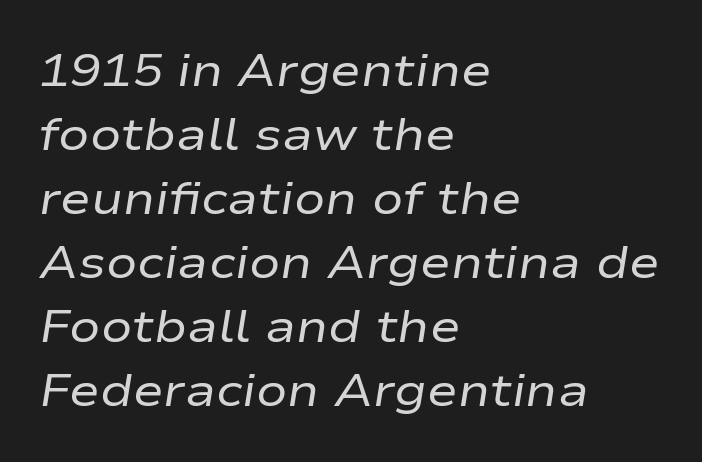
All the whitespace from short lines collects on the right. Unbolded letterforms with no extra heft. Think of a printed novel: that variable character pitch is what you see here. Interline gaps are of average width in this sample. Characters are canted at an angle relative to the baseline's perpendicular. A clean baseline with only descenders dipping below it.
